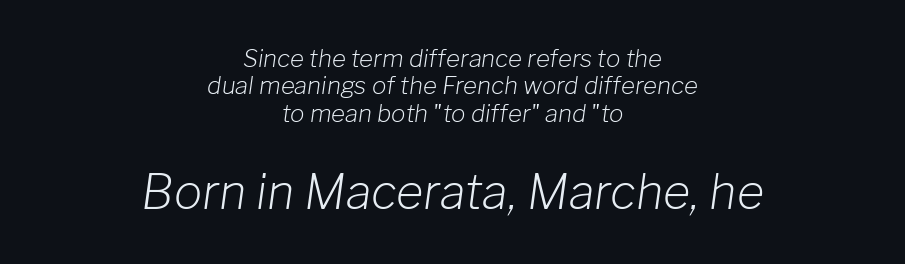
The image shows 47 px light type, italic (leaning right); set centered, tight line spacing (1.14x), normal letter spacing, not underlined; the second (bottom) block is 1.96x larger; low stroke contrast and a medium x-height.
